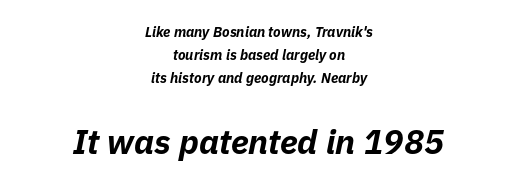
Q: Is the text bold? A: Yes.
Q: Is the text italic (slanted)? A: Yes, it leans right by about 11 degrees.
Q: Is the text underlined? A: No.
Q: How is the paragraph aligned? A: Centered.
Q: Is the spacing between letters normal or unusually wide? A: Normal.
Q: Is the spacing between lines tight, normal or loose? A: Normal.
Q: Which block of text is set in a larger size, the first (top) or the second (bottom)? A: The second (bottom) one.
Q: Width (condensed, normal, or wide)? A: Normal.
Q: Stroke contrast? A: Low.
Q: x-height? A: Medium.
Q: Monospaced? A: No.
